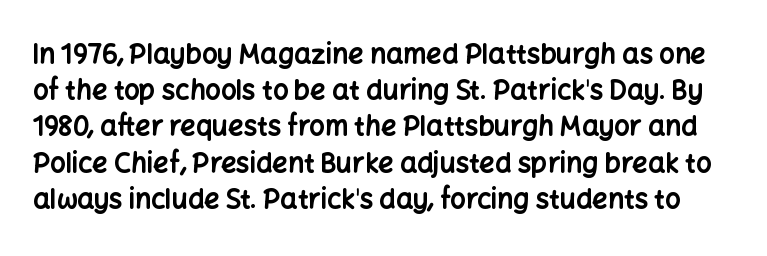
{"italic": "no", "bold": "yes", "underline": "no", "line_spacing": "normal", "line_spacing_ratio": 1.34, "letter_spacing": "normal", "letter_spacing_em": 0.0, "glyph_px": 27}
